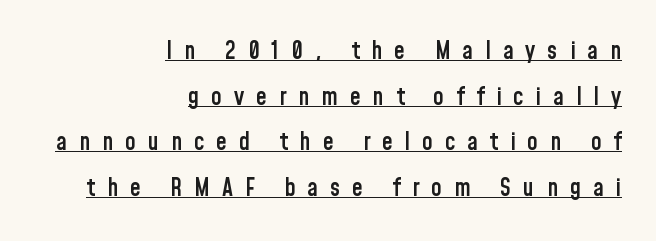
Q: Is the text bold? A: Semi-bold.
Q: Is the text italic (slanted)? A: No, it is upright.
Q: Is the text underlined? A: Yes.
Q: How is the paragraph aligned? A: Right-aligned.
Q: Is the spacing between letters normal or unusually wide? A: Unusually wide.
Q: Is the spacing between lines tight, normal or loose? A: Loose.
